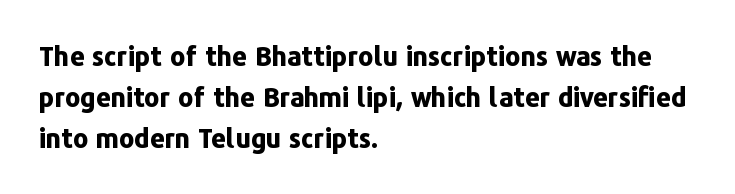
Q: Is the text bold? A: Yes.
Q: Is the text italic (slanted)? A: No, it is upright.
Q: Is the text underlined? A: No.
Q: How is the paragraph aligned? A: Left-aligned.
Q: Is the spacing between letters normal or unusually wide? A: Normal.
Q: Is the spacing between lines tight, normal or loose? A: Normal.
